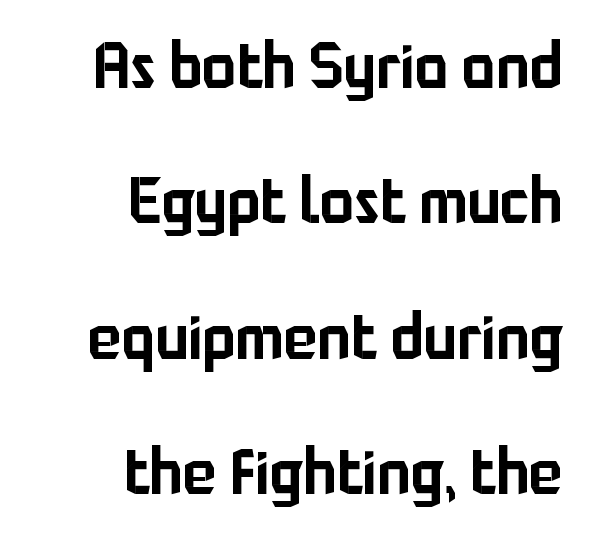
The image shows 63 px sans-serif type, upright; set right-aligned, loose line spacing (2.15x), normal letter spacing, not underlined; low stroke contrast and a medium x-height.
